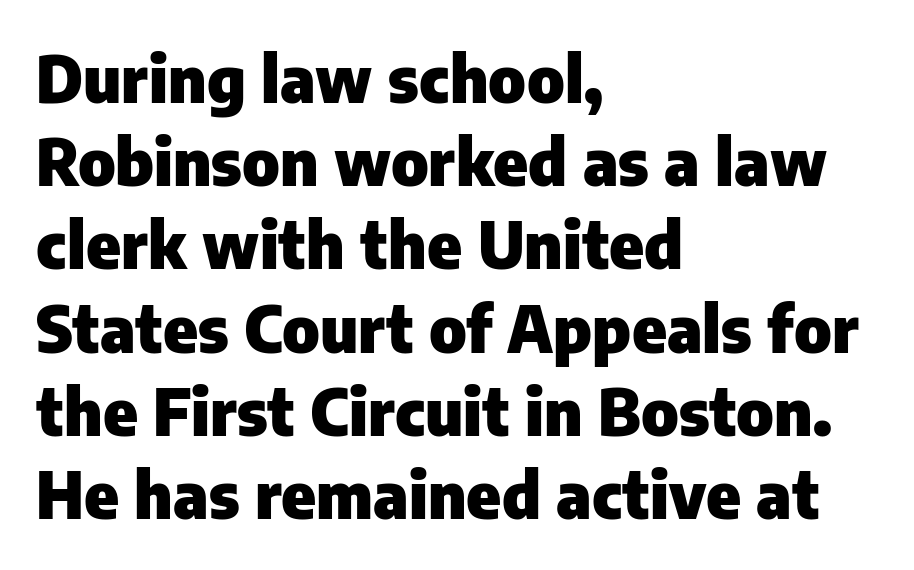
{"serif": "no", "italic": "no", "bold": "yes", "weight": "heavy", "width": "normal", "stroke_contrast": "low", "x_height": "medium", "monospaced": "no", "underline": "no", "align": "left", "line_spacing": "normal", "line_spacing_ratio": 1.28, "letter_spacing": "normal", "letter_spacing_em": 0.0, "glyph_px": 65}
